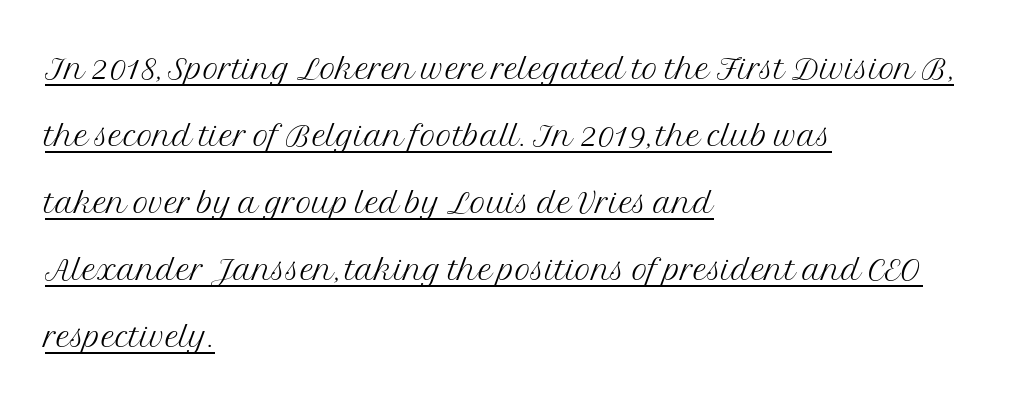
{"serif": "yes", "bold": "no", "weight": "light", "width": "normal", "stroke_contrast": "medium", "x_height": "medium", "monospaced": "no", "underline": "yes", "align": "left", "line_spacing": "normal", "line_spacing_ratio": 1.52, "letter_spacing": "normal", "letter_spacing_em": 0.0, "glyph_px": 44}
